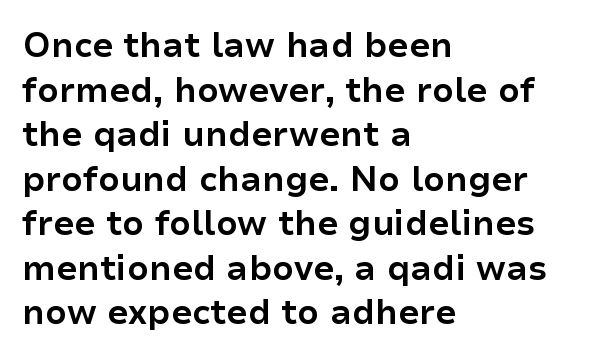
{"serif": "no", "italic": "no", "bold": "yes", "weight": "bold", "width": "normal", "stroke_contrast": "low", "x_height": "medium", "monospaced": "no", "underline": "no", "align": "left", "line_spacing": "normal", "line_spacing_ratio": 1.31, "letter_spacing": "normal", "letter_spacing_em": 0.0, "glyph_px": 34}
